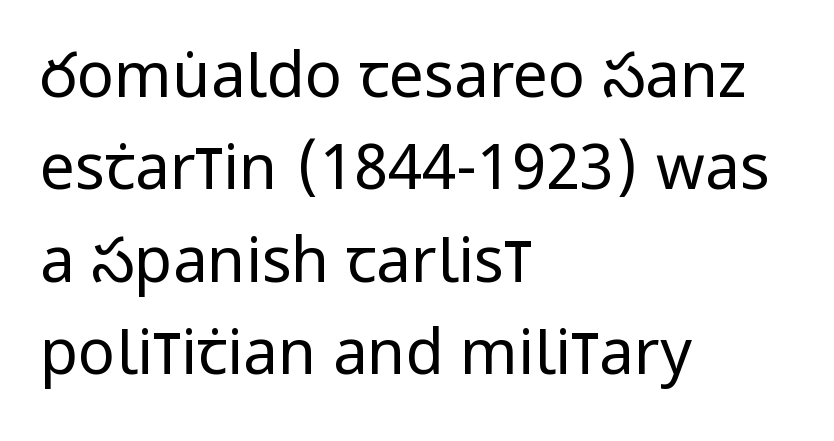
{"serif": "no", "italic": "no", "bold": "no", "weight": "regular", "width": "condensed", "stroke_contrast": "low", "x_height": "large", "monospaced": "no", "underline": "no", "align": "left", "line_spacing": "normal", "line_spacing_ratio": 1.49, "letter_spacing": "normal", "letter_spacing_em": 0.0, "glyph_px": 62}
